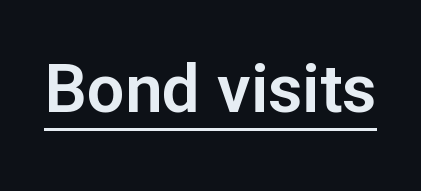
These lines were composed using upright roman letters. The rendering keeps characters at their native spacing. Proportional: the letters do not fall into vertical columns. A typesetter would label this face a sans. Underline: present.
